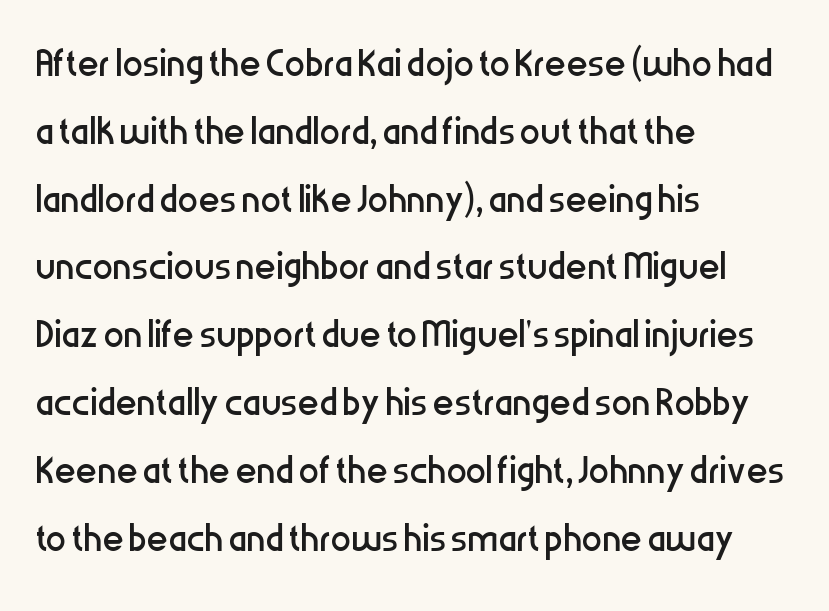
Q: Is the text bold? A: No.
Q: Is the text italic (slanted)? A: No, it is upright.
Q: Is the typeface a serif or a sans-serif typeface? A: Sans-serif.
Q: Is the text underlined? A: No.
Q: How is the paragraph aligned? A: Left-aligned.
Q: Is the spacing between letters normal or unusually wide? A: Normal.
Q: Is the spacing between lines tight, normal or loose? A: Normal.
Q: Width (condensed, normal, or wide)? A: Condensed.
Q: Stroke contrast? A: Low.
Q: x-height? A: Medium.
Q: Monospaced? A: No.
